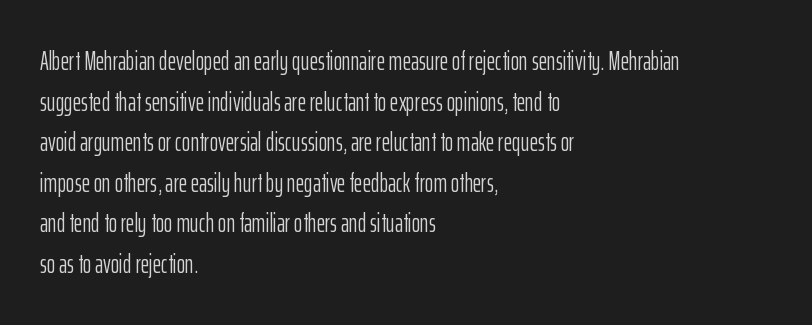
Q: Is the text bold? A: No.
Q: Is the text italic (slanted)? A: No, it is upright.
Q: Is the text underlined? A: No.
Q: How is the paragraph aligned? A: Left-aligned.
Q: Is the spacing between letters normal or unusually wide? A: Normal.
Q: Is the spacing between lines tight, normal or loose? A: Normal.
